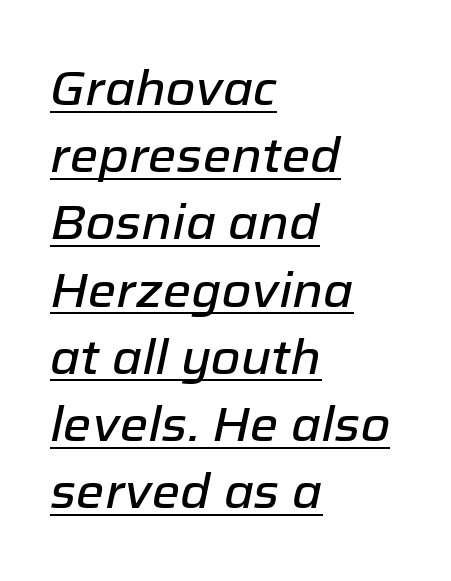
A typesetter would call this proportional, since set widths differ per character. Casual observation: everything's shoved over to the left. Evenly set lines give the paragraph a standard silhouette. Looking at the ascenders, they clearly lean. The typesetter has applied underlining to the passage shown.
